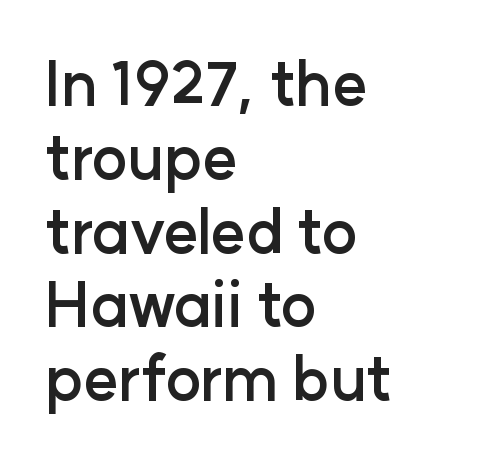
Q: Is the text bold? A: Yes.
Q: Is the text italic (slanted)? A: No, it is upright.
Q: Is the typeface a serif or a sans-serif typeface? A: Sans-serif.
Q: Is the text underlined? A: No.
Q: How is the paragraph aligned? A: Left-aligned.
Q: Is the spacing between letters normal or unusually wide? A: Normal.
Q: Width (condensed, normal, or wide)? A: Normal.
Q: Stroke contrast? A: Low.
Q: x-height? A: Medium.
Q: Monospaced? A: No.
